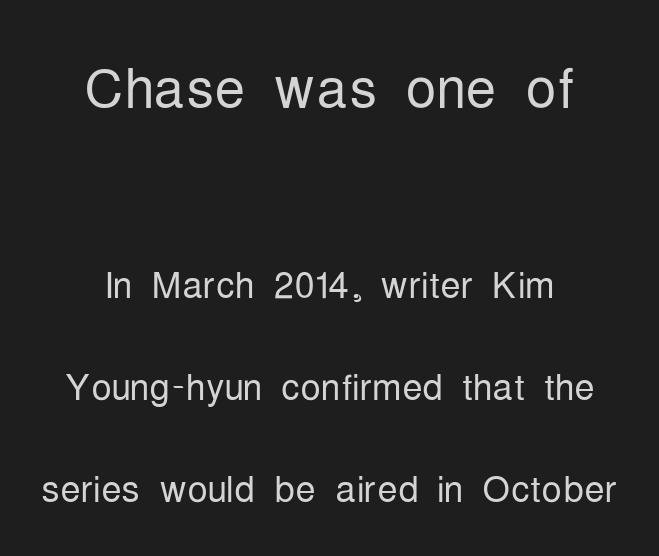
Q: Is the text bold? A: No.
Q: Is the text italic (slanted)? A: No, it is upright.
Q: Is the typeface a serif or a sans-serif typeface? A: Sans-serif.
Q: Is the text underlined? A: No.
Q: How is the paragraph aligned? A: Centered.
Q: Is the spacing between letters normal or unusually wide? A: Normal.
Q: Is the spacing between lines tight, normal or loose? A: Loose.
Q: Which block of text is set in a larger size, the first (top) or the second (bottom)? A: The first (top) one.
Q: Width (condensed, normal, or wide)? A: Condensed.
Q: Stroke contrast? A: Low.
Q: x-height? A: Medium.
Q: Monospaced? A: No.
